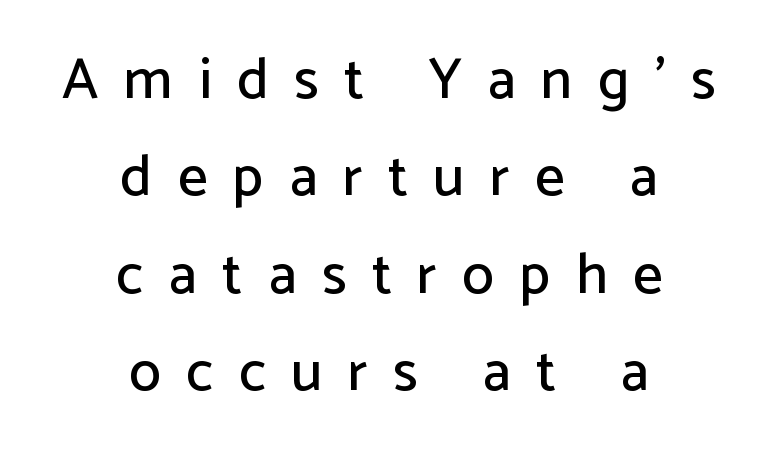
{"serif": "no", "italic": "no", "width": "normal", "stroke_contrast": "low", "x_height": "medium", "monospaced": "no", "underline": "no", "align": "center", "line_spacing": "normal", "line_spacing_ratio": 1.68, "letter_spacing": "wide", "letter_spacing_em": 0.44, "glyph_px": 58}
